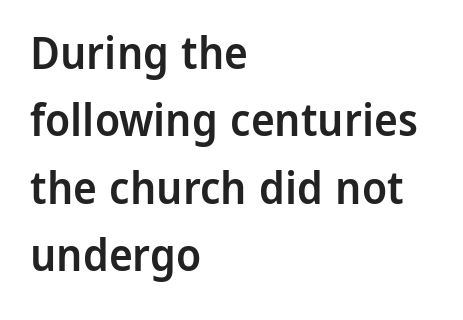
{"serif": "no", "italic": "no", "bold": "semi", "weight": "semibold", "width": "normal", "stroke_contrast": "low", "x_height": "medium", "monospaced": "no", "underline": "no", "align": "left", "line_spacing": "normal", "line_spacing_ratio": 1.5, "letter_spacing": "normal", "letter_spacing_em": 0.0, "glyph_px": 45}
